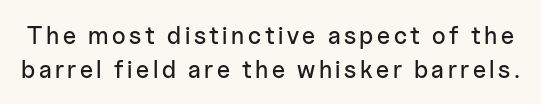
{"italic": "no", "underline": "no", "line_spacing": "normal", "line_spacing_ratio": 1.4, "glyph_px": 24}
